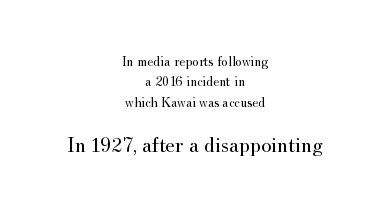
The paragraph has two soft edges and a firm central axis. Size contrast runs from small at the top to large at the bottom. This rendering leaves character spacing at its baseline value. Quick note: not italic, upright. Stroke mass is kept to a normal reading level or below. Nobody drew a line under any word here.
